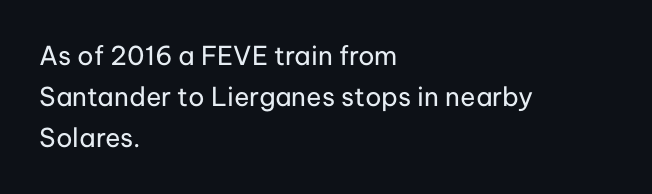
The image shows 26 px text type, upright; set left-aligned, normal line spacing (1.58x), normal letter spacing, not underlined.
